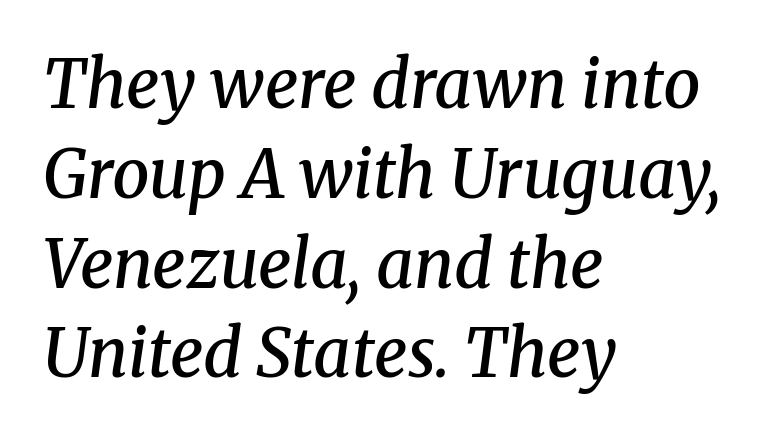
Q: Is the text bold? A: Semi-bold.
Q: Is the text italic (slanted)? A: Yes, it leans right by about 8 degrees.
Q: Is the typeface a serif or a sans-serif typeface? A: Serif.
Q: Is the text underlined? A: No.
Q: How is the paragraph aligned? A: Left-aligned.
Q: Is the spacing between letters normal or unusually wide? A: Normal.
Q: Is the spacing between lines tight, normal or loose? A: Normal.
Q: Width (condensed, normal, or wide)? A: Normal.
Q: Stroke contrast? A: Medium.
Q: x-height? A: Medium.
Q: Monospaced? A: No.
